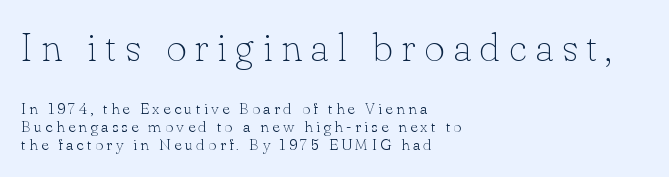
{"serif": "yes", "italic": "no", "bold": "no", "weight": "thin", "width": "normal", "stroke_contrast": "low", "x_height": "small", "monospaced": "no", "underline": "no", "align": "left", "line_spacing": "tight", "line_spacing_ratio": 1.13, "letter_spacing": "wide", "letter_spacing_em": 0.21, "larger_block": "first", "size_ratio": 2.5, "glyph_px": 40}
